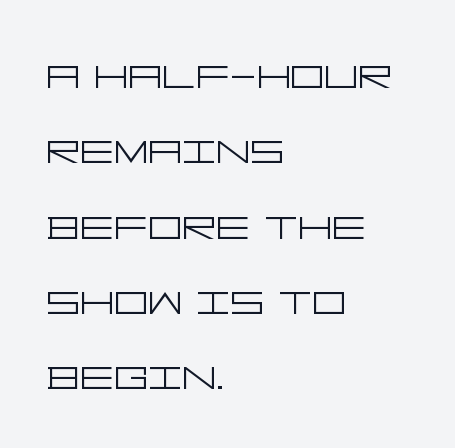
Q: Is the text bold? A: No.
Q: Is the text italic (slanted)? A: No, it is upright.
Q: Is the typeface a serif or a sans-serif typeface? A: Sans-serif.
Q: Is the text underlined? A: No.
Q: How is the paragraph aligned? A: Left-aligned.
Q: Is the spacing between letters normal or unusually wide? A: Normal.
Q: Is the spacing between lines tight, normal or loose? A: Normal.
Q: Width (condensed, normal, or wide)? A: Wide.
Q: Stroke contrast? A: Low.
Q: x-height? A: Large.
